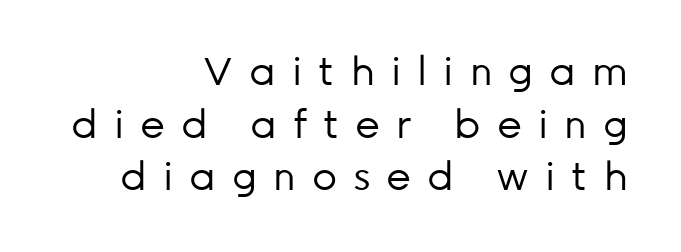
The image shows 39 px regular-weight sans-serif type, upright; set right-aligned, normal line spacing (1.35x), unusually wide letter spacing (+0.41 em), not underlined; low stroke contrast and a medium x-height.
